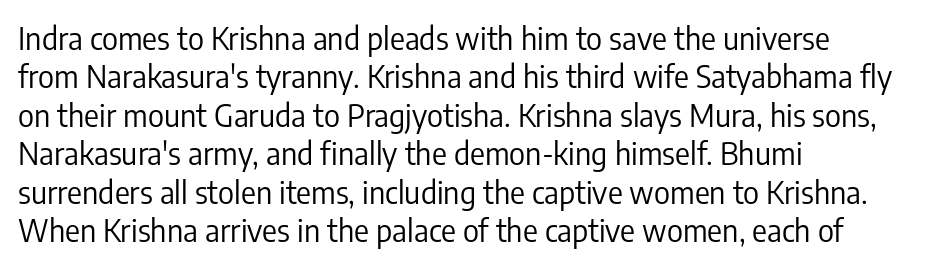
The image shows 31 px regular-weight, condensed sans-serif type, upright; set left-aligned, line spacing 1.24x, normal letter spacing, not underlined; low stroke contrast and a medium x-height.
